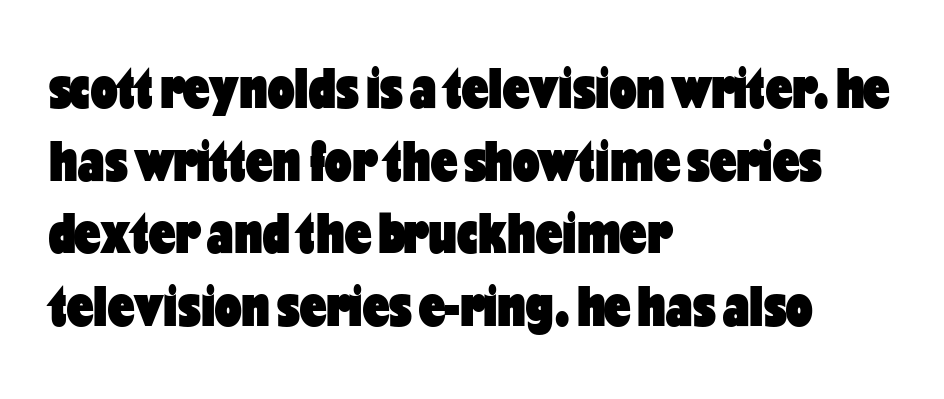
The image shows 59 px heavy, condensed sans-serif type, upright; set left-aligned, line spacing 1.23x, normal letter spacing, not underlined; low stroke contrast and a medium x-height.
